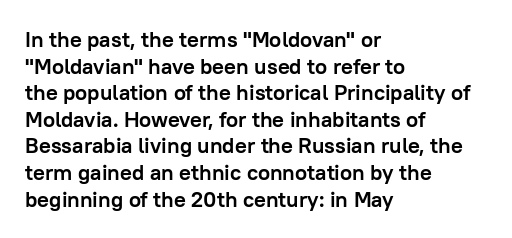
The image shows 22 px bold type, upright; set left-aligned, line spacing 1.21x, normal letter spacing, not underlined.
